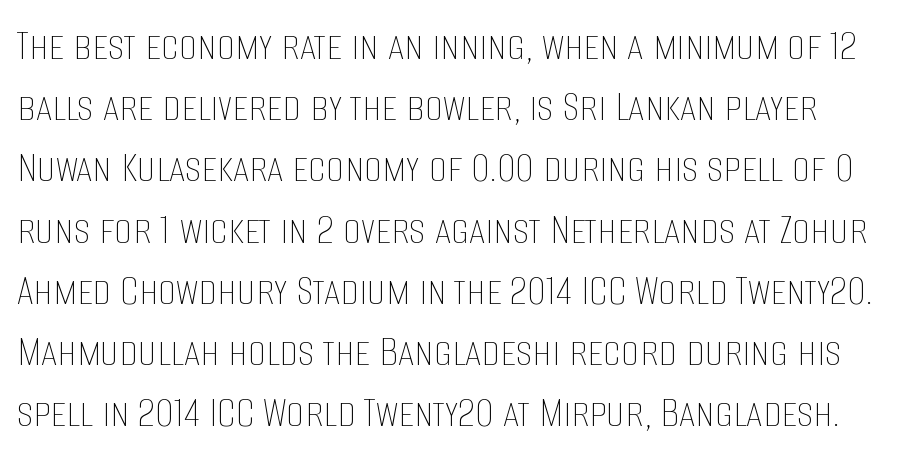
Q: Is the text bold? A: No.
Q: Is the text italic (slanted)? A: No, it is upright.
Q: Is the text underlined? A: No.
Q: Is the spacing between letters normal or unusually wide? A: Normal.
Q: Is the spacing between lines tight, normal or loose? A: Normal.
Q: Width (condensed, normal, or wide)? A: Condensed.
Q: Stroke contrast? A: Low.
Q: x-height? A: Large.
Q: Monospaced? A: No.
